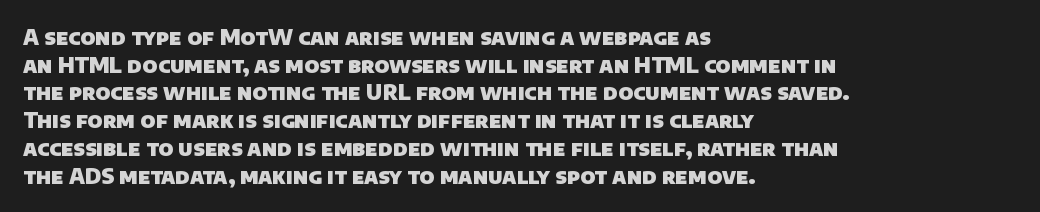
{"bold": "yes", "underline": "no", "align": "left", "line_spacing": "normal", "line_spacing_ratio": 1.32, "letter_spacing": "normal", "letter_spacing_em": 0.0, "glyph_px": 21}
